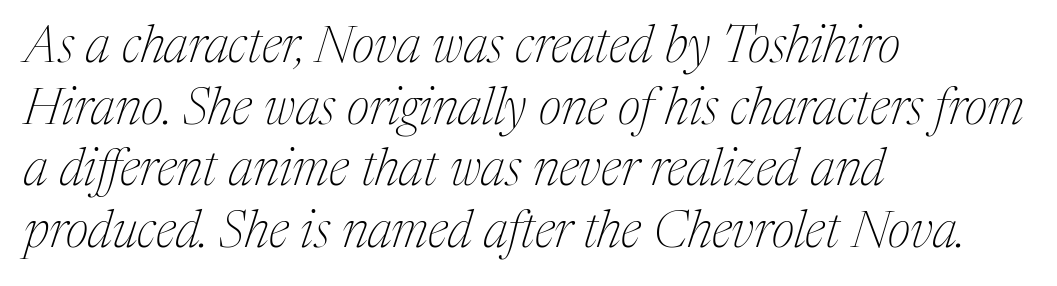
Serifs: yes, visible at the terminals of the letterforms. Every character sits at an angle, as italics do. The gaps between neighbouring characters are ordinary and unremarkable. The rendering uses natural spacing where letterforms have individual widths. Typeset ragged right — the left edge is the straight one. No letter is thick-stroked: the sample isn't bold.
